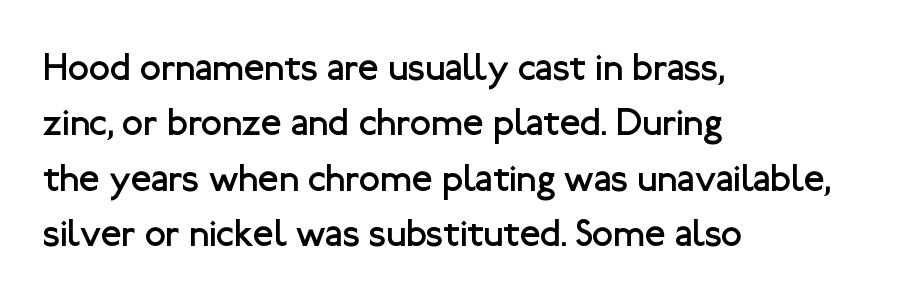
{"serif": "no", "italic": "no", "bold": "no", "weight": "regular", "width": "normal", "stroke_contrast": "low", "x_height": "medium", "monospaced": "no", "underline": "no", "align": "left", "line_spacing": "normal", "line_spacing_ratio": 1.46, "letter_spacing": "normal", "letter_spacing_em": 0.0, "glyph_px": 38}
